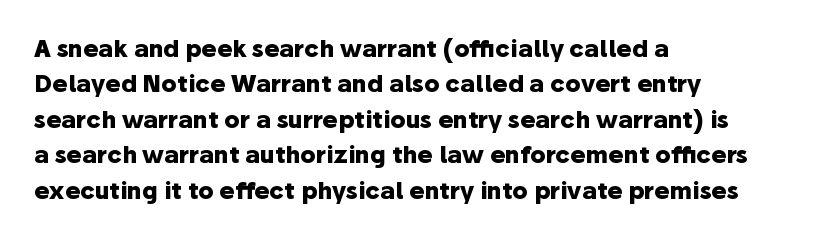
{"italic": "no", "bold": "yes", "underline": "no", "align": "left", "line_spacing": "normal", "line_spacing_ratio": 1.54, "letter_spacing": "normal", "letter_spacing_em": 0.0, "glyph_px": 23}
